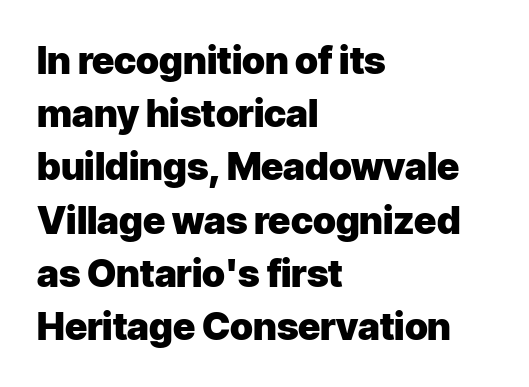
Q: Is the text bold? A: Yes.
Q: Is the text italic (slanted)? A: No, it is upright.
Q: Is the typeface a serif or a sans-serif typeface? A: Sans-serif.
Q: Is the text underlined? A: No.
Q: How is the paragraph aligned? A: Left-aligned.
Q: Is the spacing between letters normal or unusually wide? A: Normal.
Q: Is the spacing between lines tight, normal or loose? A: Normal.
Q: Width (condensed, normal, or wide)? A: Normal.
Q: Stroke contrast? A: Low.
Q: x-height? A: Medium.
Q: Monospaced? A: No.
